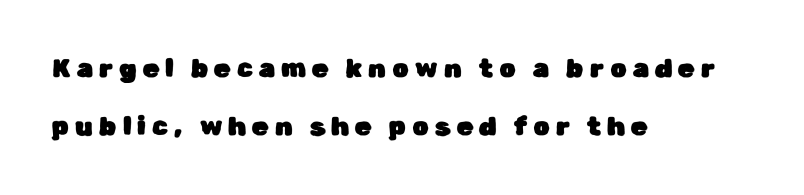
{"italic": "no", "underline": "no", "align": "left", "line_spacing": "loose", "line_spacing_ratio": 2.24, "letter_spacing": "wide", "letter_spacing_em": 0.24, "glyph_px": 26}
